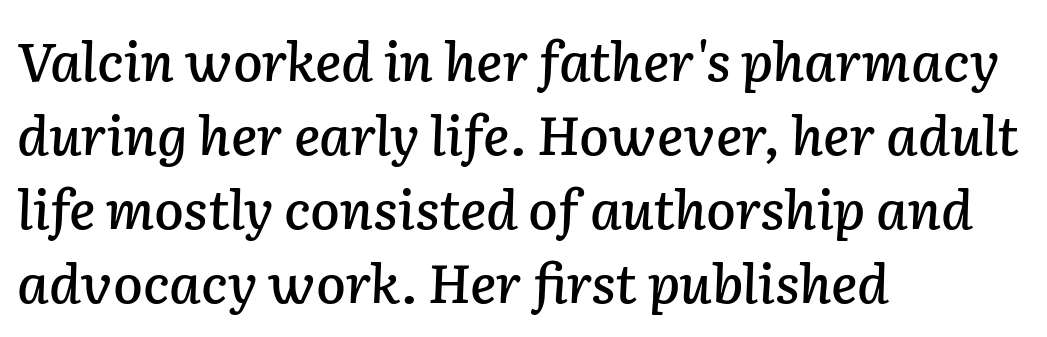
The image shows 54 px text type, italic (leaning right); set left-aligned, normal line spacing (1.37x), normal letter spacing, not underlined; low stroke contrast and a medium x-height.
